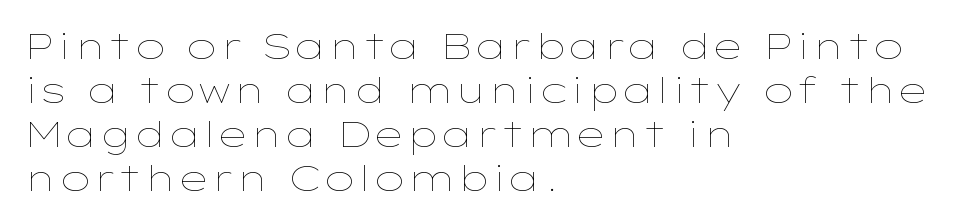
The image shows 36 px thin, wide type, upright; set left-aligned, line spacing 1.22x, normal letter spacing, not underlined; low stroke contrast and a medium x-height.
